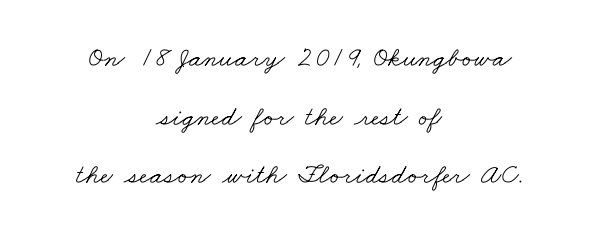
{"serif": "yes", "bold": "no", "weight": "light", "width": "wide", "stroke_contrast": "low", "x_height": "small", "monospaced": "no", "underline": "no", "align": "center", "line_spacing": "loose", "line_spacing_ratio": 2.09, "letter_spacing": "normal", "letter_spacing_em": 0.0, "glyph_px": 28}
